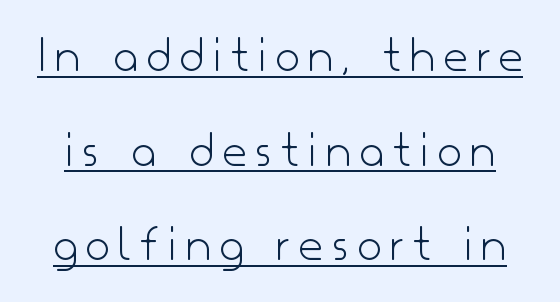
{"serif": "no", "italic": "no", "bold": "no", "weight": "light", "width": "normal", "stroke_contrast": "low", "x_height": "small", "monospaced": "no", "underline": "yes", "line_spacing_ratio": 1.82, "glyph_px": 52}
